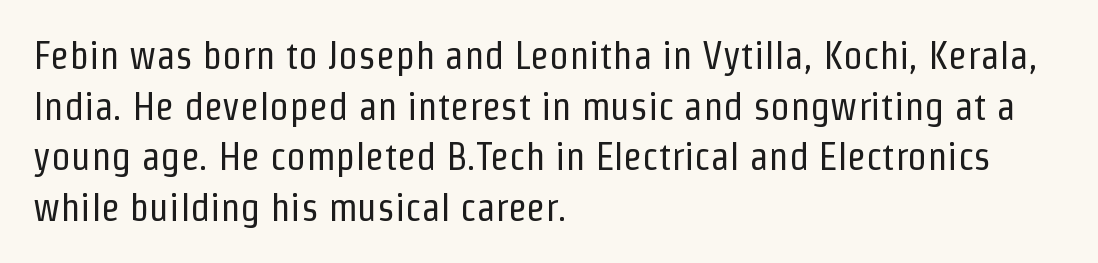
{"serif": "no", "italic": "no", "bold": "no", "weight": "regular", "width": "condensed", "stroke_contrast": "low", "x_height": "medium", "monospaced": "no", "underline": "no", "align": "left", "line_spacing": "normal", "line_spacing_ratio": 1.3, "letter_spacing": "normal", "letter_spacing_em": 0.0, "glyph_px": 39}
